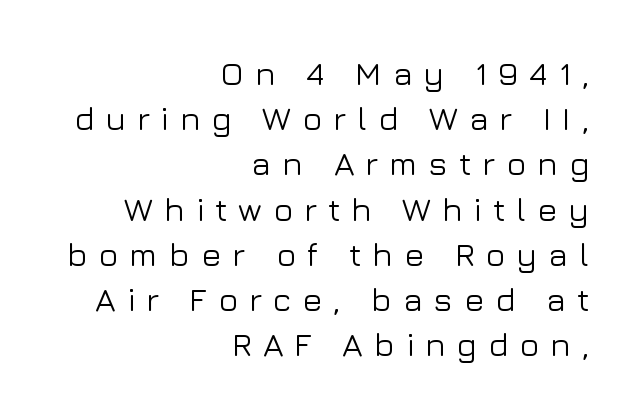
What stands out about the letter spacing? Its width — letters are far apart. The letters stand upright; this is a roman face. Notice how the passage keeps a crisp vertical edge on the right only. Proportional: the letters do not fall into vertical columns. Bare-footed words on every line.
